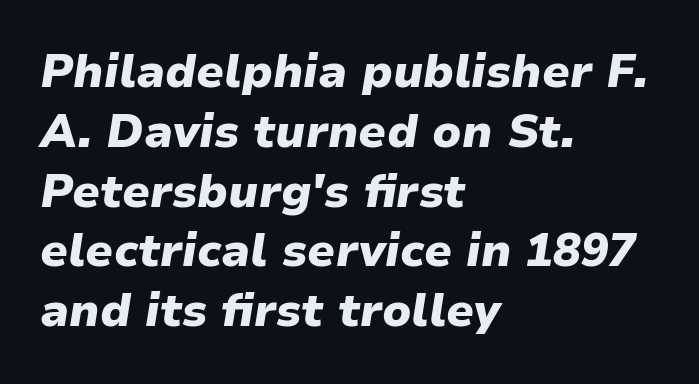
The image shows 46 px heavy type, italic (leaning right); set left-aligned, normal line spacing (1.3x), normal letter spacing, not underlined; low stroke contrast and a medium x-height.
